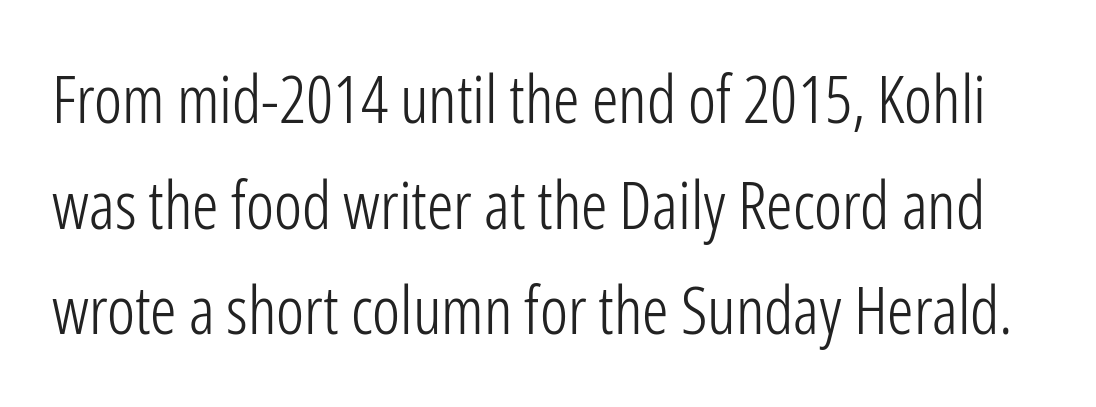
Q: Is the text bold? A: No.
Q: Is the text italic (slanted)? A: No, it is upright.
Q: Is the typeface a serif or a sans-serif typeface? A: Sans-serif.
Q: Is the text underlined? A: No.
Q: Is the spacing between letters normal or unusually wide? A: Normal.
Q: Is the spacing between lines tight, normal or loose? A: Normal.
Q: Width (condensed, normal, or wide)? A: Condensed.
Q: Stroke contrast? A: Low.
Q: x-height? A: Medium.
Q: Monospaced? A: No.
